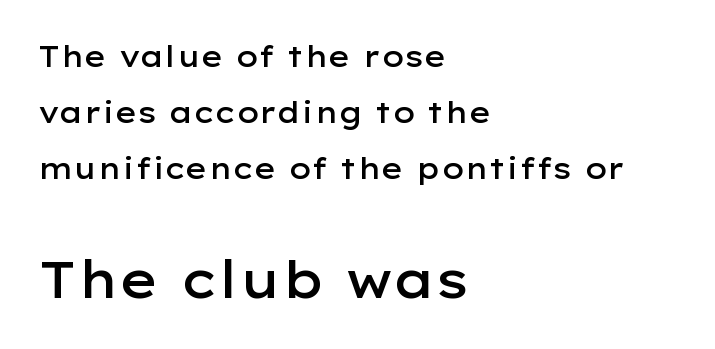
The image shows 51 px semibold, wide sans-serif type, upright; set left-aligned, loose line spacing (1.93x), normal letter spacing, not underlined; the second (bottom) block is 1.76x larger; low stroke contrast and a medium x-height.
